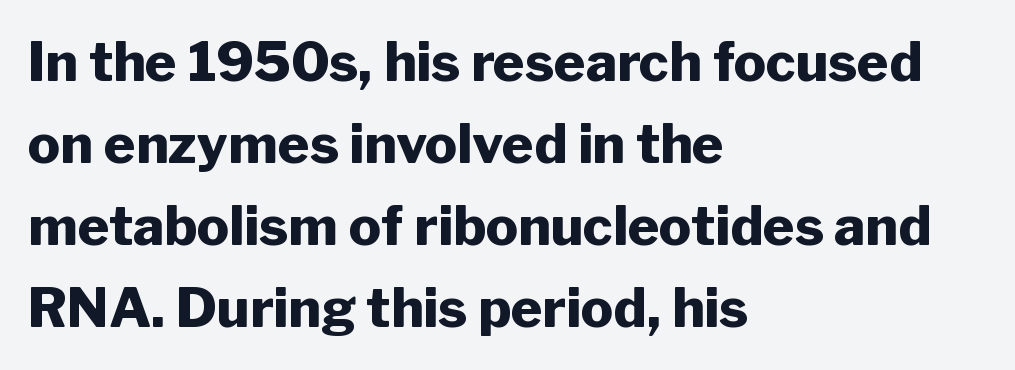
{"serif": "no", "italic": "no", "bold": "yes", "weight": "heavy", "width": "normal", "stroke_contrast": "low", "x_height": "medium", "monospaced": "no", "underline": "no", "align": "left", "line_spacing": "normal", "line_spacing_ratio": 1.52, "letter_spacing": "normal", "letter_spacing_em": 0.0, "glyph_px": 54}
